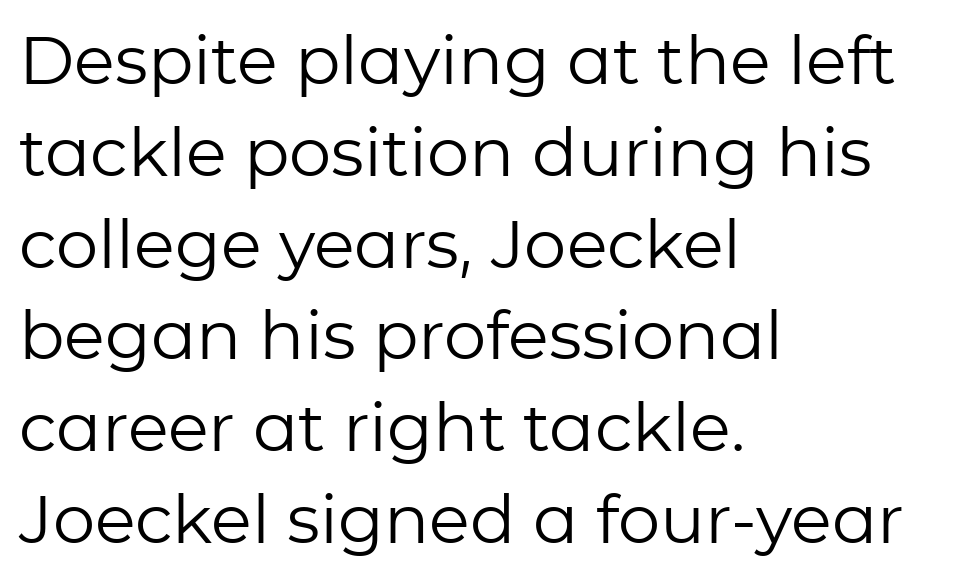
Here the designer chose a conventional face with non-uniform glyph widths. This rendering uses left alignment, leaving the right contour irregular. Stroke thickness stays within the range of a standard reading face or lighter. No extra tracking has been applied to these lines. In terms of letterform style, serifs are entirely absent. Vertically, the passage feels balanced, rows spaced as you'd expect.
